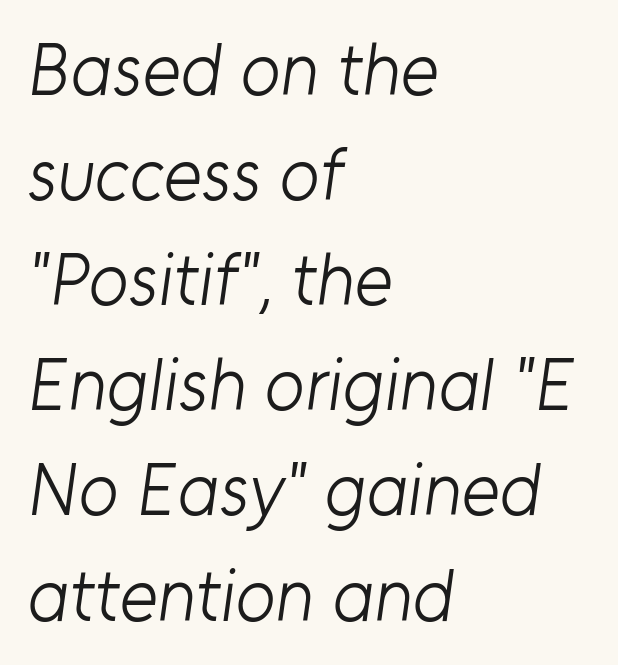
{"serif": "no", "bold": "no", "weight": "light", "width": "normal", "stroke_contrast": "low", "x_height": "medium", "monospaced": "no", "underline": "no", "align": "left", "line_spacing": "normal", "line_spacing_ratio": 1.44, "letter_spacing": "normal", "letter_spacing_em": 0.0, "glyph_px": 73}
